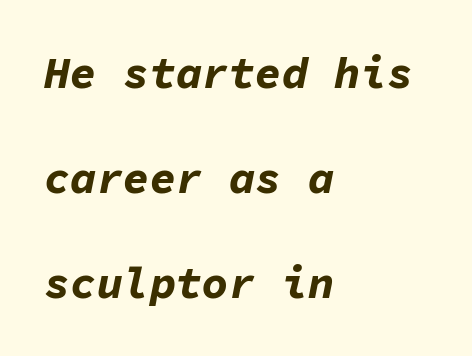
{"italic": "yes", "lean": "right", "slant_degrees": 11, "bold": "yes", "weight": "bold", "width": "normal", "stroke_contrast": "low", "x_height": "medium", "monospaced": "yes", "underline": "no", "align": "left", "line_spacing": "loose", "line_spacing_ratio": 2.39, "letter_spacing": "normal", "letter_spacing_em": 0.0, "glyph_px": 44}
